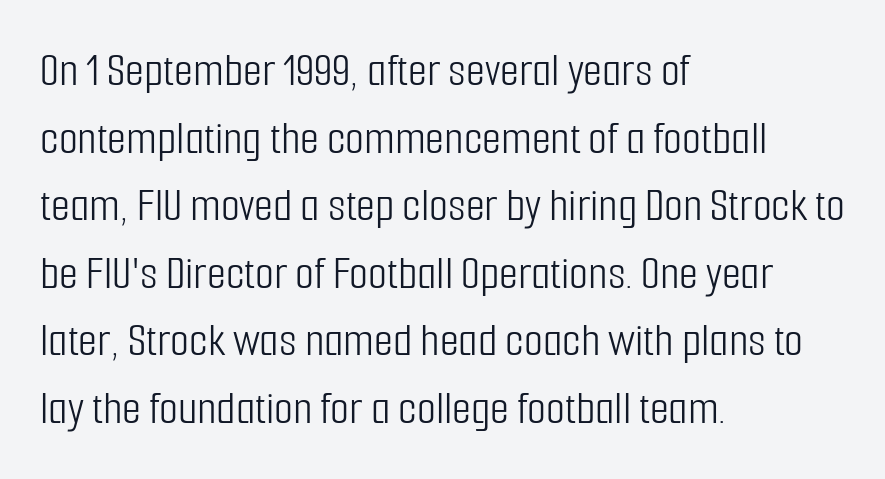
{"serif": "no", "italic": "no", "bold": "no", "weight": "light", "width": "condensed", "stroke_contrast": "low", "x_height": "medium", "monospaced": "no", "underline": "no", "align": "left", "line_spacing": "normal", "line_spacing_ratio": 1.38, "letter_spacing": "normal", "letter_spacing_em": 0.0, "glyph_px": 49}
